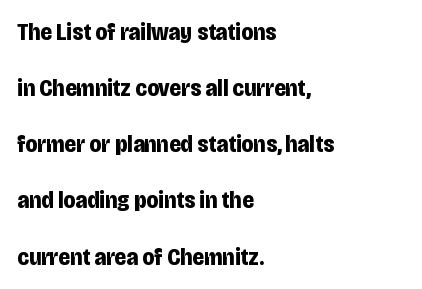
{"italic": "no", "bold": "yes", "underline": "no", "align": "left", "line_spacing": "loose", "line_spacing_ratio": 2.34, "letter_spacing": "normal", "letter_spacing_em": 0.0, "glyph_px": 24}
